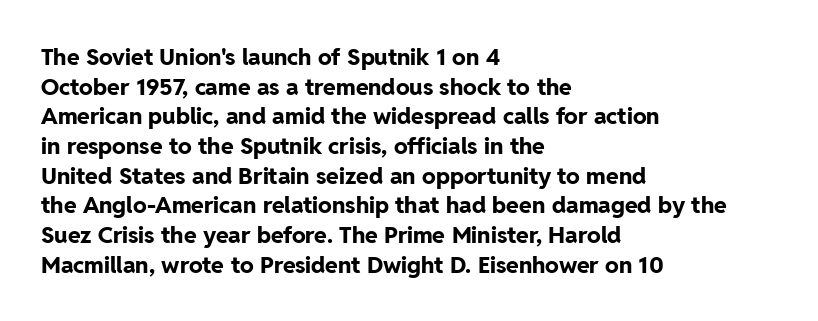
{"italic": "no", "bold": "yes", "underline": "no", "align": "left", "line_spacing": "normal", "line_spacing_ratio": 1.29, "letter_spacing": "normal", "letter_spacing_em": 0.0, "glyph_px": 23}
